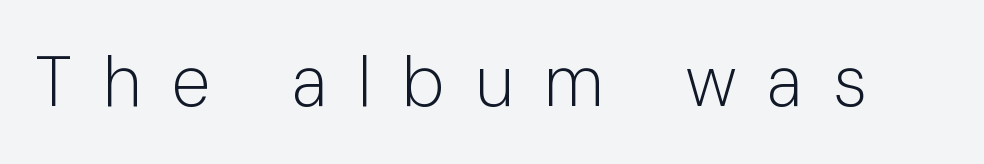
How are the letters spaced? Widely, with obvious added tracking. Quick note: not italic, upright. Stem width sits at or under what a default text font uses. The letters advance in unequal steps, a hallmark of proportional type. The text was rendered using a sans face with plain stroke endings.
